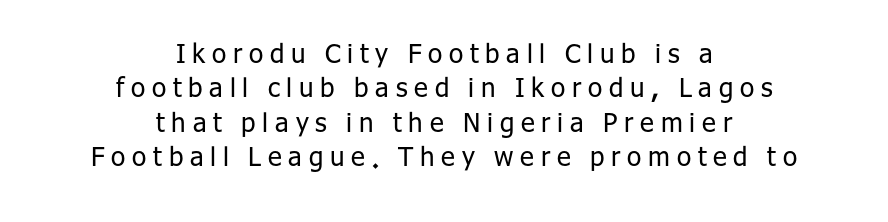
{"italic": "no", "bold": "no", "underline": "no", "align": "center", "line_spacing": "normal", "line_spacing_ratio": 1.32, "letter_spacing": "wide", "letter_spacing_em": 0.26, "glyph_px": 26}
